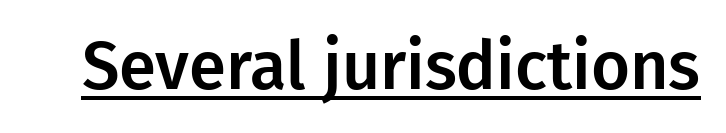
The image shows 67 px sans-serif type, upright; set normal letter spacing, underlined; low stroke contrast and a medium x-height.
